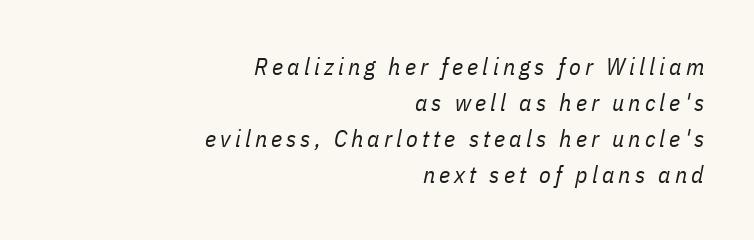
Think standard paragraph weight, or any step lighter than that. A typesetter would mark this as italic. The gap between lines stays unmarked. A normal amount of white space separates one row of letters from the next. Notice how the passage keeps a crisp vertical edge on the right only.
